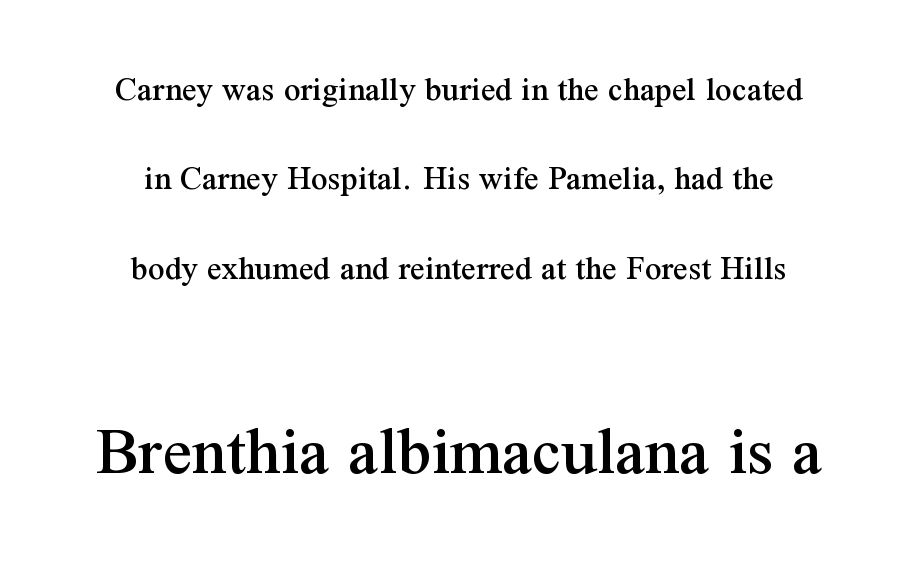
{"serif": "yes", "italic": "no", "width": "normal", "stroke_contrast": "medium", "x_height": "medium", "monospaced": "no", "underline": "no", "align": "center", "line_spacing": "loose", "line_spacing_ratio": 2.48, "letter_spacing": "normal", "letter_spacing_em": 0.0, "larger_block": "second", "size_ratio": 2.0, "glyph_px": 72}
